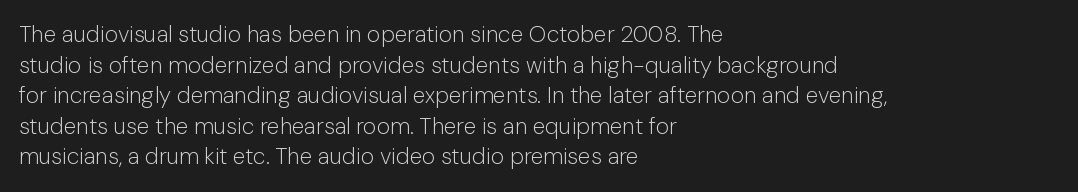
Vertical spacing — default. The text block is weighted toward the left margin, trailing off unevenly rightward. The baseline area is clear. These lines keep a tight, regular rhythm from letter to letter. No extra ink here — the face is not bold.
